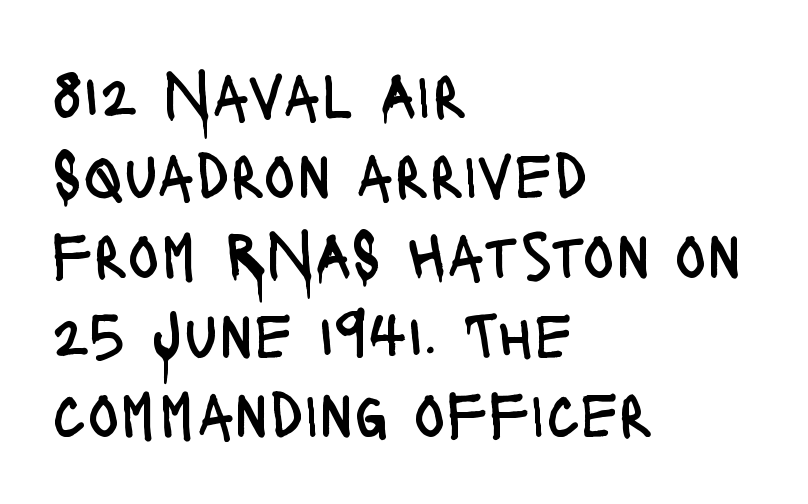
Q: Is the text bold? A: No.
Q: Is the text italic (slanted)? A: No, it is upright.
Q: Is the typeface a serif or a sans-serif typeface? A: Sans-serif.
Q: Is the text underlined? A: No.
Q: How is the paragraph aligned? A: Left-aligned.
Q: Is the spacing between letters normal or unusually wide? A: Normal.
Q: Width (condensed, normal, or wide)? A: Condensed.
Q: Stroke contrast? A: Low.
Q: x-height? A: Large.
Q: Monospaced? A: No.
